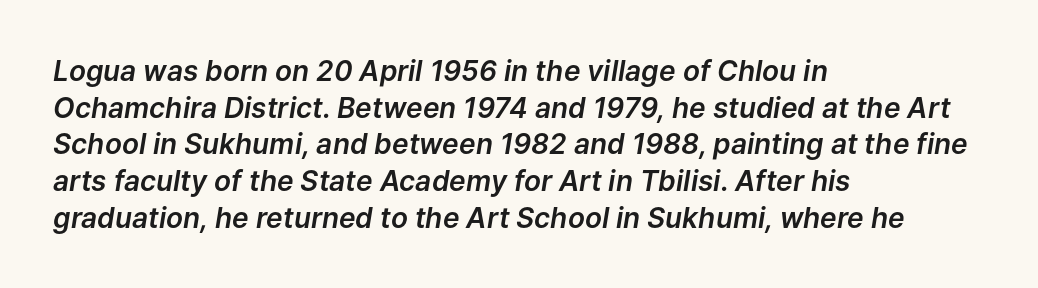
Q: Is the text italic (slanted)? A: Yes, it leans right by about 9 degrees.
Q: Is the text underlined? A: No.
Q: How is the paragraph aligned? A: Left-aligned.
Q: Is the spacing between letters normal or unusually wide? A: Normal.
Q: Is the spacing between lines tight, normal or loose? A: Normal.
Q: Width (condensed, normal, or wide)? A: Normal.
Q: Stroke contrast? A: Low.
Q: x-height? A: Medium.
Q: Monospaced? A: No.
